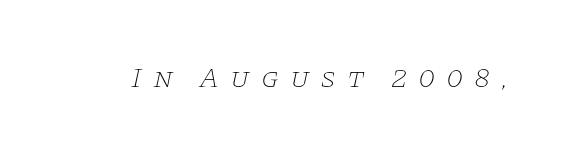
The image shows 29 px thin, wide serif type, italic (leaning right); set unusually wide letter spacing (+0.37 em), not underlined; low stroke contrast and a large x-height.
